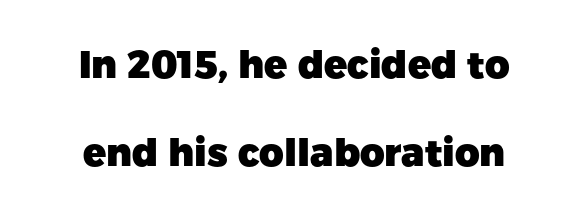
Typesetter's note: full bold, strokes at maximum text heaviness. Between one letter and the next there's only the usual sliver of space. The type sits square on the baseline with zero lean. Plain, unruled lines of type.
